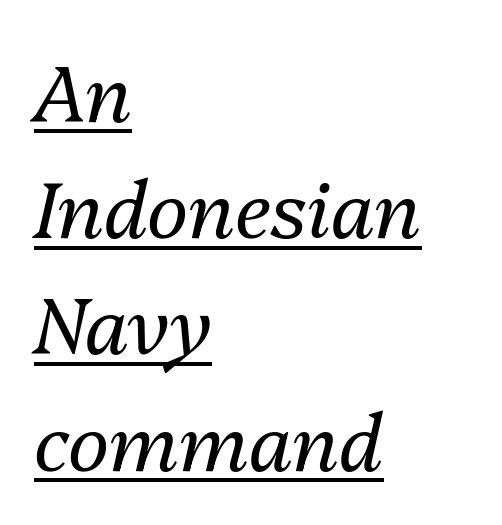
{"italic": "yes", "lean": "right", "slant_degrees": 13, "bold": "no", "weight": "regular", "width": "normal", "stroke_contrast": "medium", "x_height": "medium", "monospaced": "no", "underline": "yes", "align": "left", "line_spacing": "normal", "line_spacing_ratio": 1.49, "letter_spacing": "normal", "letter_spacing_em": 0.0, "glyph_px": 78}
